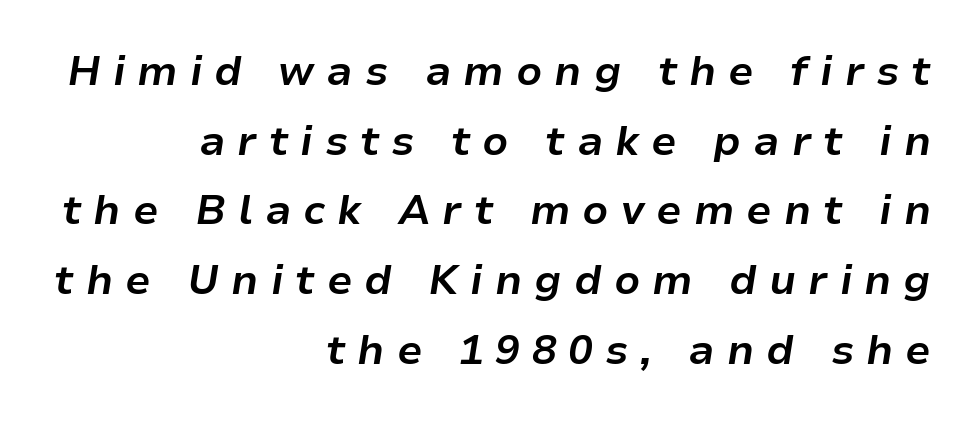
The rendering inserts visible extra space after every character. Thick stems and heavy bowls — unmistakably bold. Note the varied advance widths — an 'i' is clearly narrower than an 'm'. Does the leading feel generous? No, just average.
